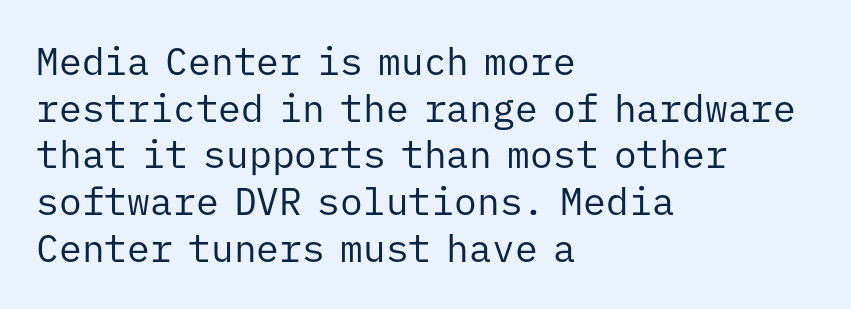
Q: Is the text bold? A: No.
Q: Is the text italic (slanted)? A: No, it is upright.
Q: Is the typeface a serif or a sans-serif typeface? A: Sans-serif.
Q: Is the text underlined? A: No.
Q: How is the paragraph aligned? A: Left-aligned.
Q: Is the spacing between letters normal or unusually wide? A: Normal.
Q: Width (condensed, normal, or wide)? A: Normal.
Q: Stroke contrast? A: Low.
Q: x-height? A: Medium.
Q: Monospaced? A: Yes.
